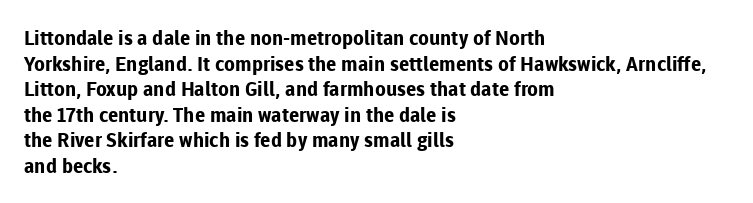
The letters stand straight up with perfectly vertical stems. The space directly below the letters is spotless. Letter spacing: default. Bold? Absolutely — the strokes are thick and heavy. The leading is moderate, giving the passage an even texture. The lines in this sample share a left origin and differ only in where they stop.
